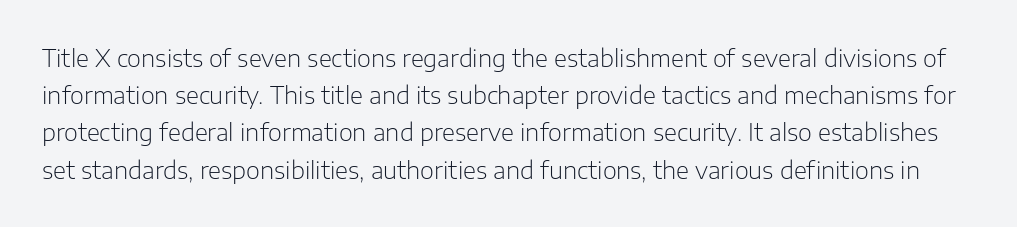
This sample uses an upright cut, with every glyph sitting square on the baseline. Look at the tracking — it's just the regular setting, nothing added. The gap between lines stays unmarked. Leading matches the norm, producing a regular column.
